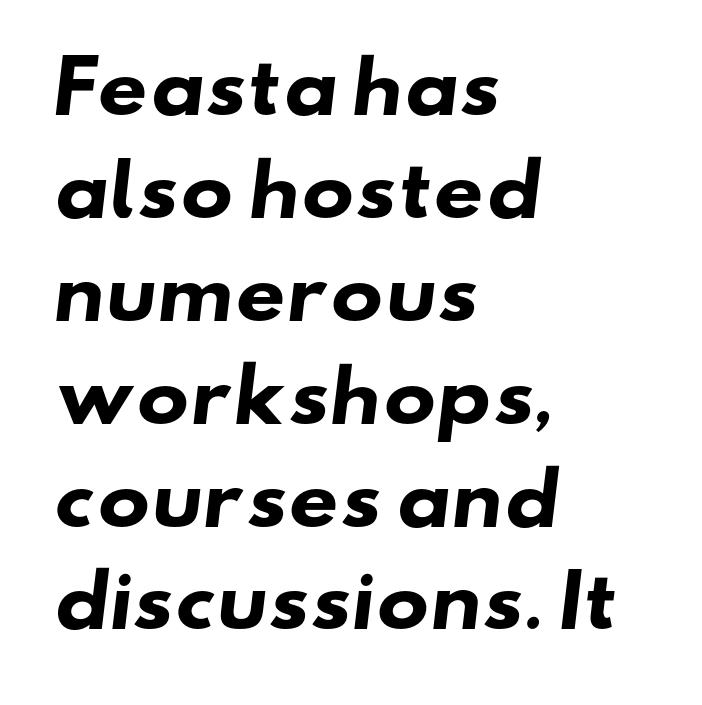
{"serif": "no", "bold": "yes", "weight": "heavy", "width": "wide", "stroke_contrast": "low", "x_height": "small", "monospaced": "no", "underline": "no", "align": "left", "line_spacing": "normal", "line_spacing_ratio": 1.47, "letter_spacing": "normal", "letter_spacing_em": 0.0, "glyph_px": 70}
